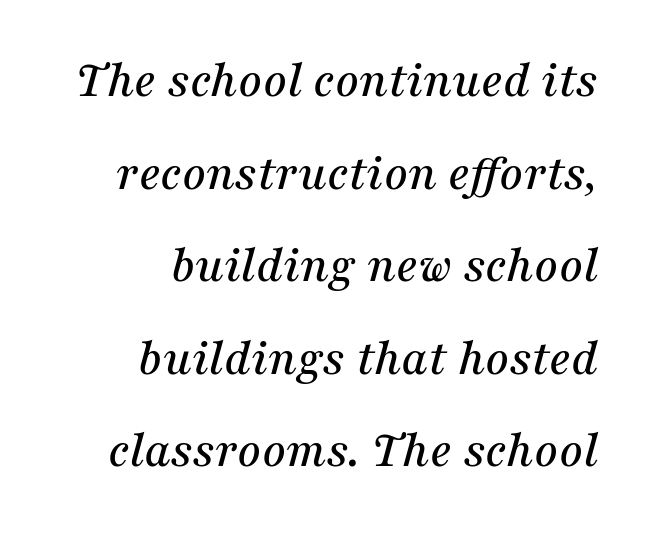
Q: Is the text italic (slanted)? A: Yes, it leans right by about 16 degrees.
Q: Is the typeface a serif or a sans-serif typeface? A: Serif.
Q: Is the text underlined? A: No.
Q: How is the paragraph aligned? A: Right-aligned.
Q: Is the spacing between letters normal or unusually wide? A: Normal.
Q: Width (condensed, normal, or wide)? A: Normal.
Q: Stroke contrast? A: Medium.
Q: x-height? A: Medium.
Q: Monospaced? A: No.
